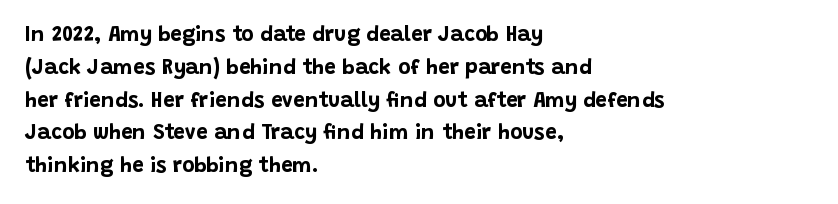
Q: Is the text bold? A: Yes.
Q: Is the text italic (slanted)? A: No, it is upright.
Q: Is the text underlined? A: No.
Q: How is the paragraph aligned? A: Left-aligned.
Q: Is the spacing between letters normal or unusually wide? A: Normal.
Q: Is the spacing between lines tight, normal or loose? A: Normal.
